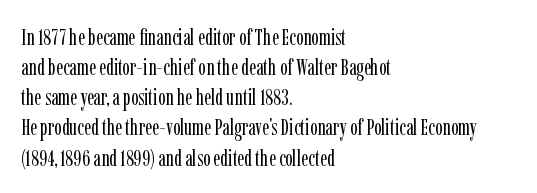
{"italic": "no", "bold": "no", "underline": "no", "align": "left", "line_spacing": "normal", "line_spacing_ratio": 1.37, "letter_spacing": "normal", "letter_spacing_em": 0.0, "glyph_px": 22}
